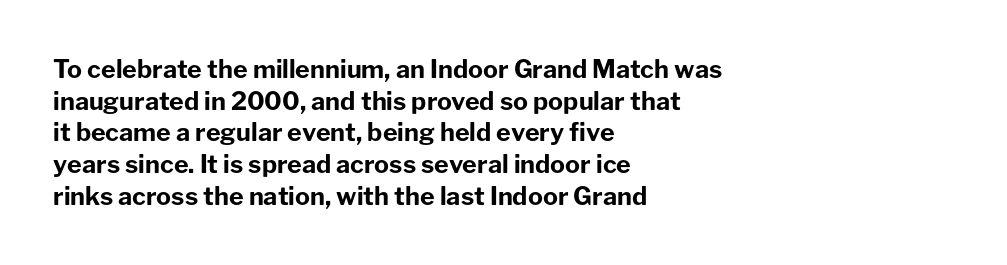
The image shows 25 px bold type, upright; set left-aligned, normal line spacing (1.27x), normal letter spacing, not underlined.
